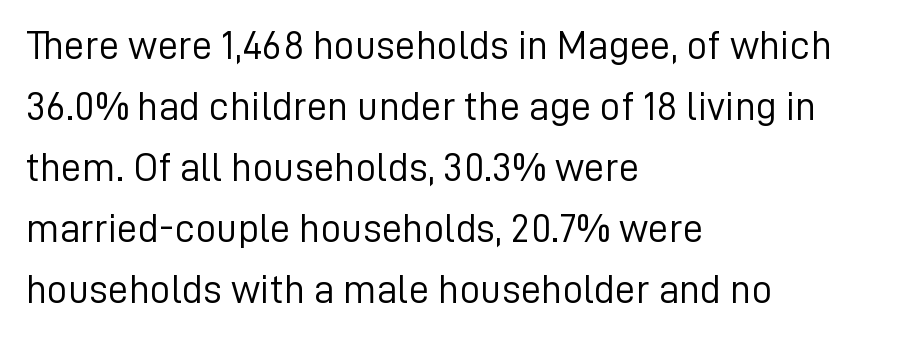
The image shows 41 px light sans-serif type, upright; set left-aligned, normal line spacing (1.49x), normal letter spacing, not underlined; low stroke contrast and a medium x-height.
